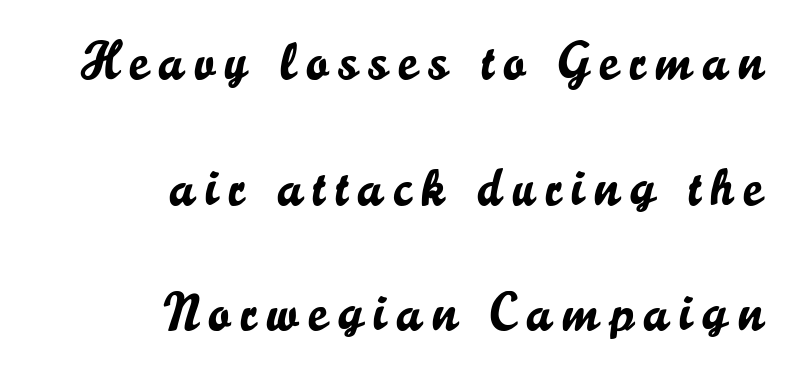
Compared with typical paragraphs, the rows here are farther apart. Nobody drew a line under any word here. Serifs: no, the terminals of the letterforms are clean. Reading down the block, your eye finds every line finishing at a fixed right position.
